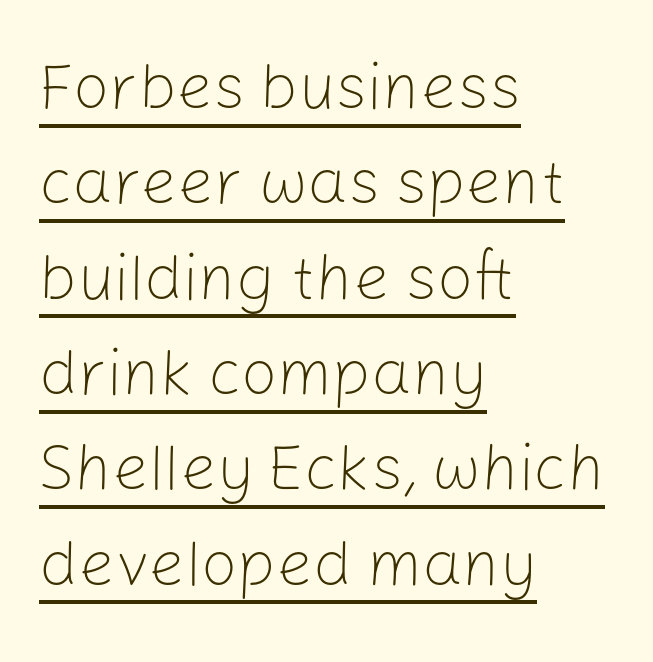
{"serif": "no", "italic": "no", "bold": "no", "weight": "light", "width": "normal", "stroke_contrast": "low", "x_height": "medium", "monospaced": "no", "underline": "yes", "align": "left", "line_spacing": "normal", "line_spacing_ratio": 1.49, "letter_spacing": "normal", "letter_spacing_em": 0.0, "glyph_px": 64}
